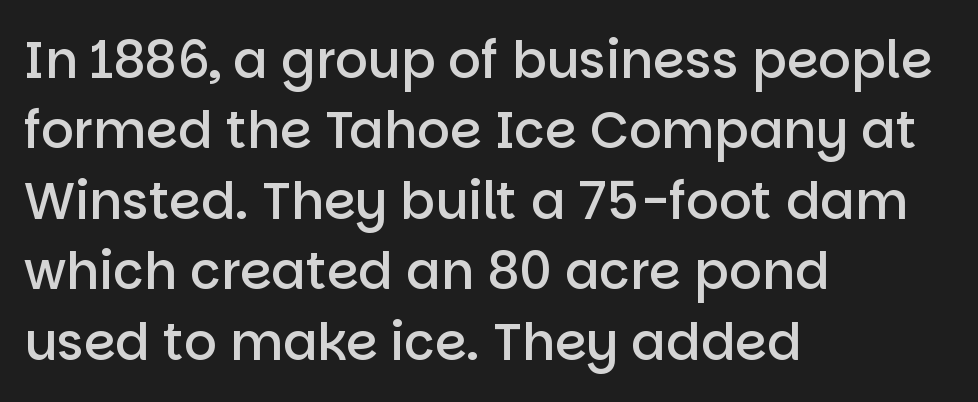
{"serif": "no", "italic": "no", "bold": "semi", "weight": "semibold", "width": "normal", "stroke_contrast": "low", "x_height": "large", "monospaced": "no", "underline": "no", "align": "left", "line_spacing": "normal", "line_spacing_ratio": 1.38, "letter_spacing": "normal", "letter_spacing_em": 0.0, "glyph_px": 51}
